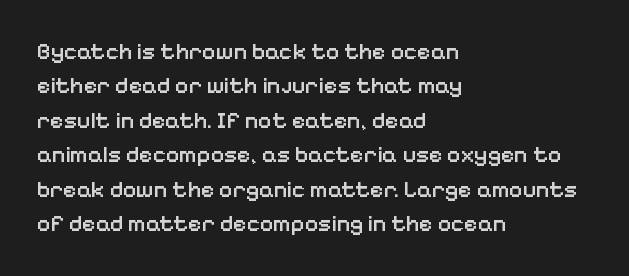
The image shows 23 px text type, upright; set left-aligned, normal line spacing (1.5x), normal letter spacing, not underlined.
